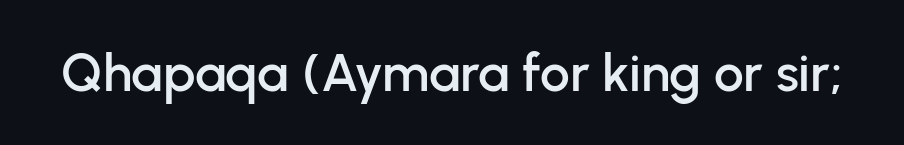
{"serif": "no", "italic": "no", "width": "normal", "stroke_contrast": "low", "x_height": "medium", "monospaced": "no", "underline": "no", "letter_spacing": "normal", "letter_spacing_em": 0.0, "glyph_px": 53}
